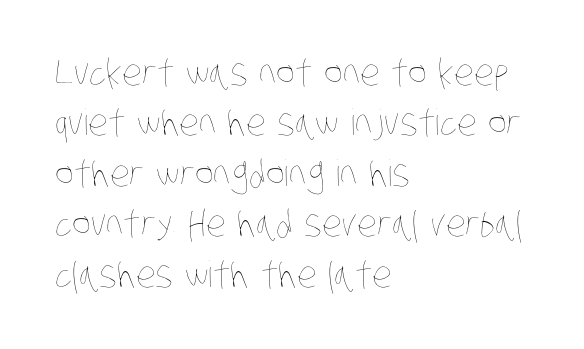
You could not count columns in this text — the font is proportionally spaced. Clear beneath every line of the passage. Where is the straight margin? On the left. A quiet, ordinary-to-light weight characterises the typeface.
